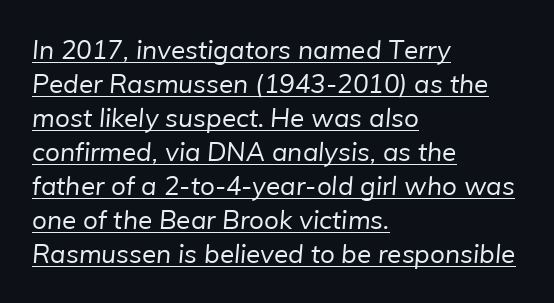
The image shows 26 px text type; set left-aligned, normal line spacing (1.31x), normal letter spacing, underlined.
